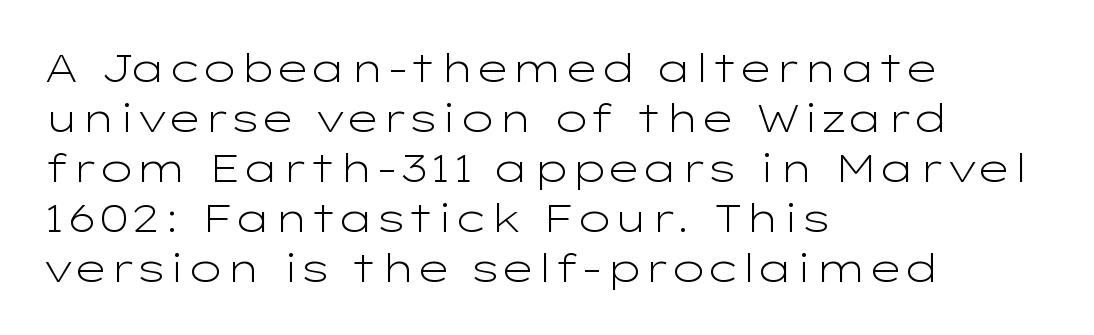
The image shows 39 px light, wide sans-serif type, upright; set left-aligned, normal line spacing (1.28x), normal letter spacing, not underlined; low stroke contrast and a medium x-height.
